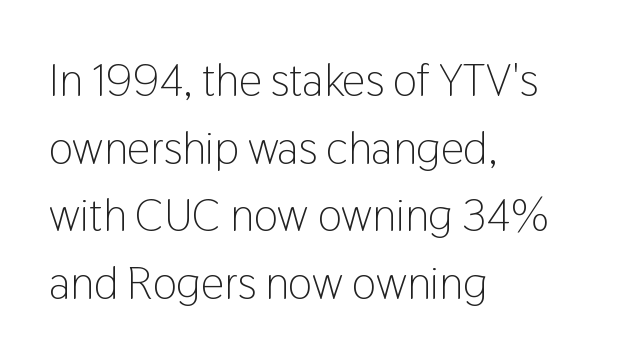
Q: Is the text bold? A: No.
Q: Is the text italic (slanted)? A: No, it is upright.
Q: Is the typeface a serif or a sans-serif typeface? A: Sans-serif.
Q: Is the text underlined? A: No.
Q: How is the paragraph aligned? A: Left-aligned.
Q: Is the spacing between letters normal or unusually wide? A: Normal.
Q: Is the spacing between lines tight, normal or loose? A: Normal.
Q: Width (condensed, normal, or wide)? A: Condensed.
Q: Stroke contrast? A: Low.
Q: x-height? A: Medium.
Q: Monospaced? A: No.
